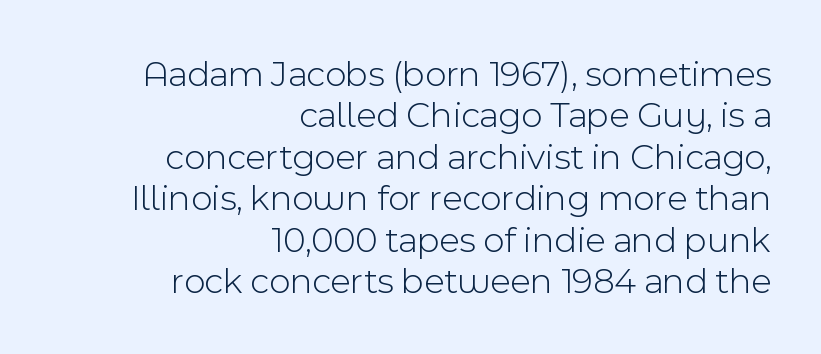
Every row of glyphs terminates at an identical x-position on the right. The gaps between neighbouring characters are ordinary and unremarkable. Underlining? Definitely not there. Is this a fixed-width face? No — the glyphs have proportional, varying widths. The space between consecutive lines is stingy. Are there feet on the stems? There aren't — it's a sans.
